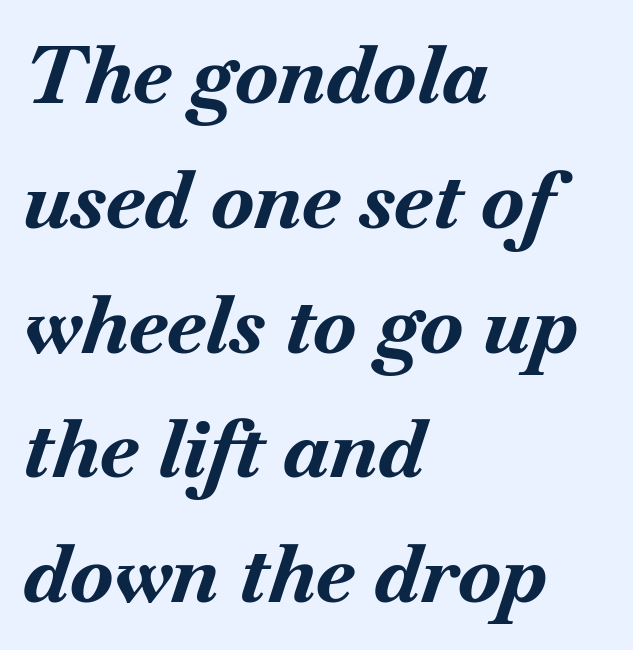
Short and long lines alike share a common starting point at left. Any mark beneath the type? The region is blank. Notice how thick the strokes are: this is what a full bold looks like. This block has exactly the height ordinary leading produces.
